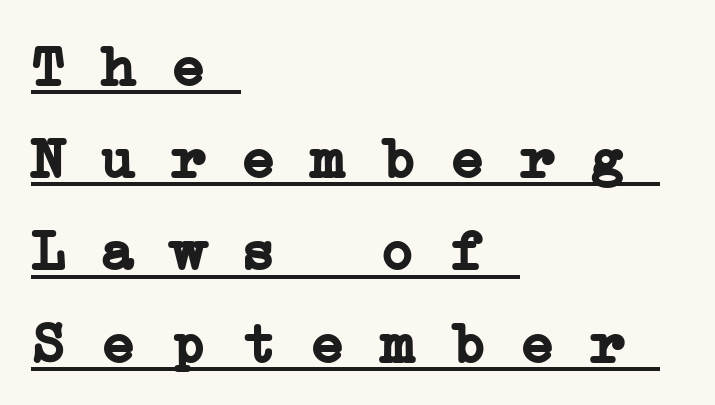
You'd pick this weight for a headline — it's a proper bold. Horizontal alignment here is leftward, the default for most running prose. Evenly set lines give the paragraph a standard silhouette. The rendering uses typewriter-style spacing with identical character cells. A typesetter would label this face a serif. Inter-character spacing is left at the font's built-in metrics.
